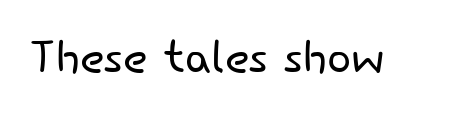
Q: Is the text bold? A: No.
Q: Is the text italic (slanted)? A: No, it is upright.
Q: Is the typeface a serif or a sans-serif typeface? A: Sans-serif.
Q: Is the text underlined? A: No.
Q: Is the spacing between letters normal or unusually wide? A: Normal.
Q: Width (condensed, normal, or wide)? A: Normal.
Q: Stroke contrast? A: Low.
Q: x-height? A: Small.
Q: Monospaced? A: No.
